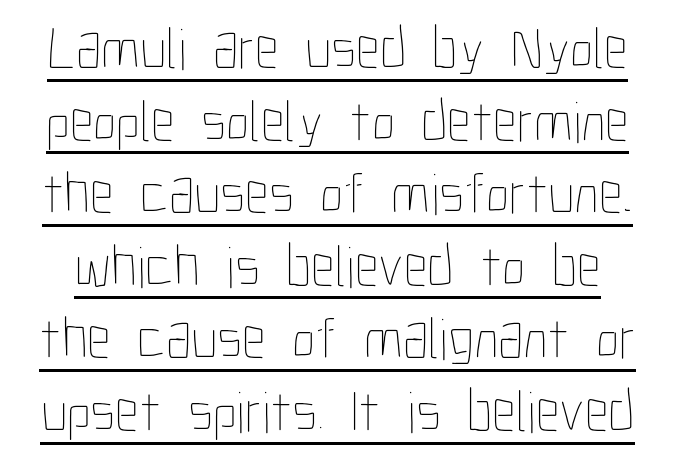
The image shows 59 px thin, condensed type, upright; set line spacing 1.23x, normal letter spacing, underlined; low stroke contrast and a medium x-height.
